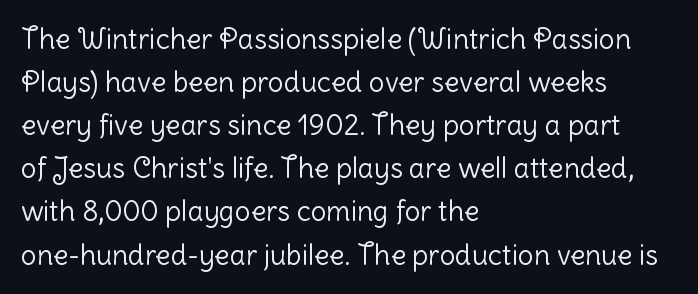
Designer's note — italics off, roman on. Is the letter spacing exaggerated? No — it looks like the ordinary default. The paragraph shown leans on its left margin. Underlining? Definitely not there. Proportional: the letters do not fall into vertical columns. In terms of letterform style, serifs are entirely absent.
